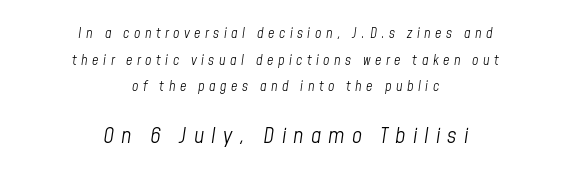
The image shows 22 px text type, italic (leaning right); set centered, loose line spacing (1.9x), unusually wide letter spacing (+0.32 em), not underlined; the second (bottom) block is 1.57x larger.
